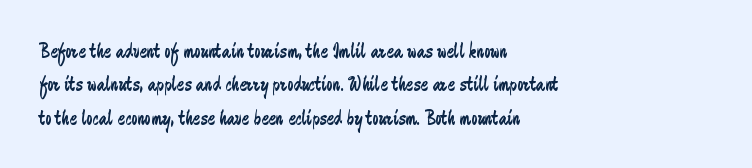
{"bold": "no", "underline": "no", "align": "left", "line_spacing": "normal", "line_spacing_ratio": 1.52, "letter_spacing": "normal", "letter_spacing_em": 0.0, "glyph_px": 22}
